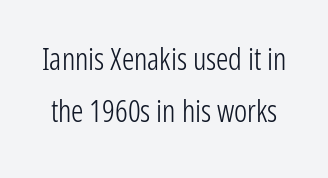
The image shows 31 px light, condensed sans-serif type, upright; set normal line spacing (1.68x), normal letter spacing, not underlined; low stroke contrast and a medium x-height.
